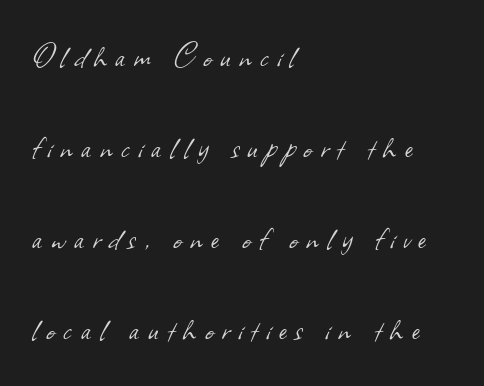
{"serif": "no", "bold": "no", "weight": "light", "width": "normal", "stroke_contrast": "low", "x_height": "small", "monospaced": "no", "underline": "no", "align": "left", "line_spacing": "loose", "line_spacing_ratio": 2.46, "letter_spacing": "wide", "letter_spacing_em": 0.23, "glyph_px": 37}
